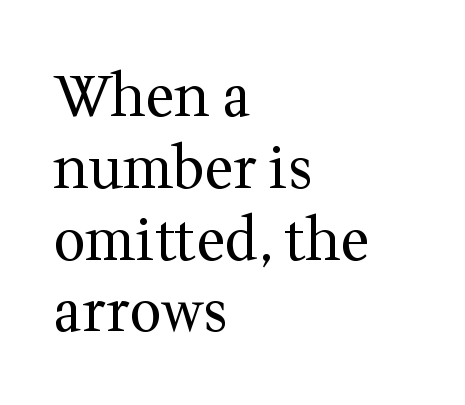
The lines sit at an ordinary, default distance from one another. Do the letters lean? They stand straight. These lines are rendered in a variable-pitch font. If you drew a ruler down the left edge, every line would touch it. Observe the ordinary spacing: letters are neighbours, not strangers.
